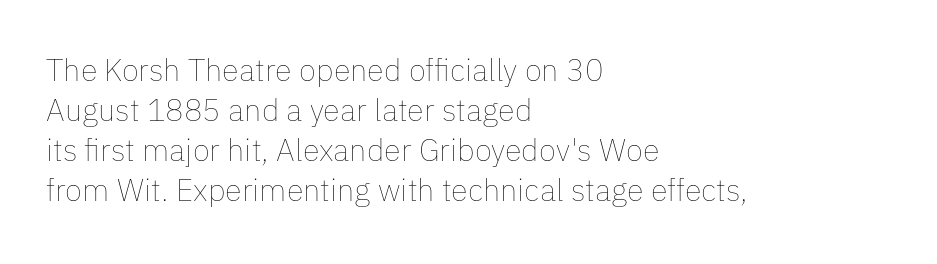
Is the stroke heavy? The answer is a plain regular-or-lighter. The typography opts for an upright posture over an oblique one. One-word summary of the alignment: left. Do the characters align in a grid? No, the font is proportional. Each row of text sits above clean, open space. Inter-character spacing is left at the font's built-in metrics.
